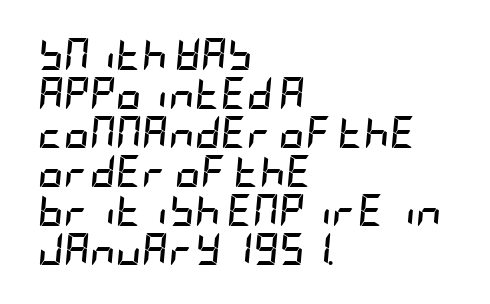
{"italic": "yes", "lean": "right", "slant_degrees": 5, "bold": "yes", "weight": "semibold", "width": "condensed", "stroke_contrast": "low", "x_height": "large", "underline": "no", "align": "left", "line_spacing_ratio": 1.22, "letter_spacing": "normal", "letter_spacing_em": 0.0, "glyph_px": 32}
